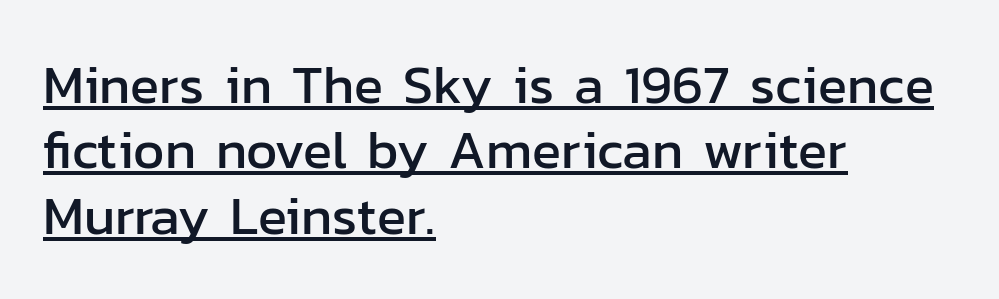
The image shows 54 px sans-serif type, upright; set left-aligned, line spacing 1.21x, normal letter spacing, underlined; low stroke contrast and a medium x-height.
